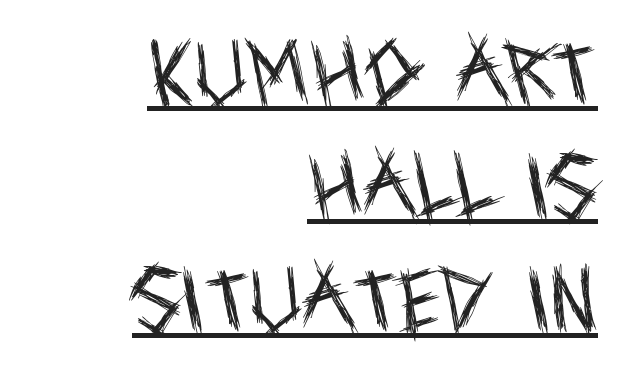
{"serif": "no", "italic": "no", "bold": "no", "weight": "regular", "width": "condensed", "x_height": "large", "monospaced": "no", "underline": "yes", "align": "right", "line_spacing": "normal", "line_spacing_ratio": 1.6, "letter_spacing": "normal", "letter_spacing_em": 0.0, "glyph_px": 71}
